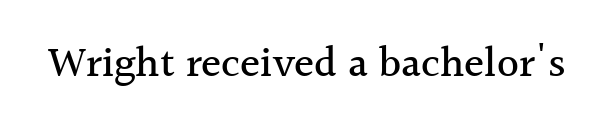
Q: Is the text italic (slanted)? A: No, it is upright.
Q: Is the typeface a serif or a sans-serif typeface? A: Serif.
Q: Is the text underlined? A: No.
Q: Is the spacing between letters normal or unusually wide? A: Normal.
Q: Width (condensed, normal, or wide)? A: Normal.
Q: x-height? A: Medium.
Q: Monospaced? A: No.
